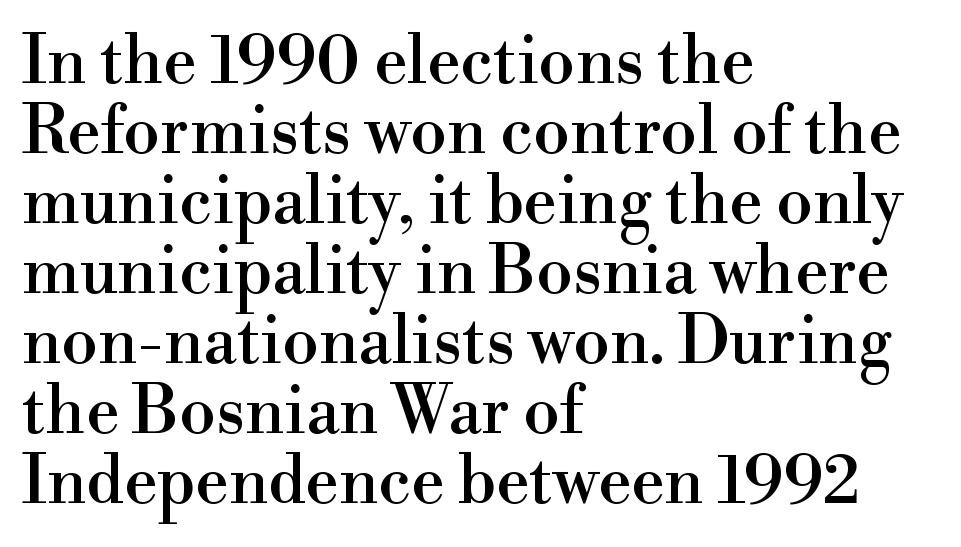
Q: Is the text italic (slanted)? A: No, it is upright.
Q: Is the typeface a serif or a sans-serif typeface? A: Serif.
Q: Is the text underlined? A: No.
Q: How is the paragraph aligned? A: Left-aligned.
Q: Is the spacing between letters normal or unusually wide? A: Normal.
Q: Is the spacing between lines tight, normal or loose? A: Tight.
Q: Width (condensed, normal, or wide)? A: Normal.
Q: Stroke contrast? A: High.
Q: x-height? A: Small.
Q: Monospaced? A: No.
